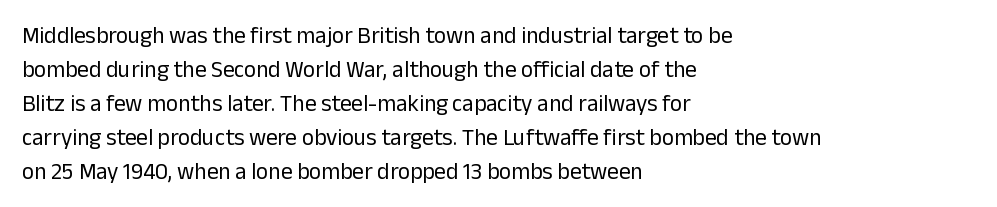
{"italic": "no", "bold": "no", "underline": "no", "align": "left", "line_spacing": "normal", "line_spacing_ratio": 1.48, "letter_spacing": "normal", "letter_spacing_em": 0.0, "glyph_px": 23}
